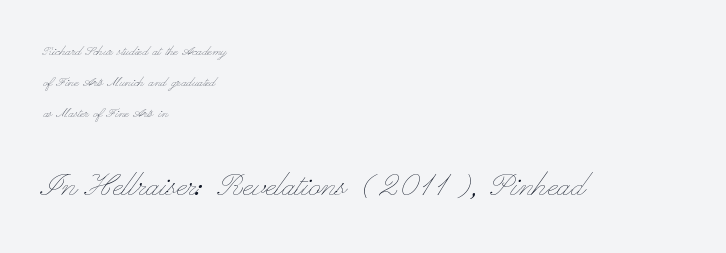
Q: Is the text bold? A: No.
Q: Is the text italic (slanted)? A: Yes.
Q: Is the text underlined? A: No.
Q: How is the paragraph aligned? A: Left-aligned.
Q: Is the spacing between letters normal or unusually wide? A: Normal.
Q: Is the spacing between lines tight, normal or loose? A: Loose.
Q: Which block of text is set in a larger size, the first (top) or the second (bottom)? A: The second (bottom) one.
Q: Width (condensed, normal, or wide)? A: Wide.
Q: Stroke contrast? A: Low.
Q: x-height? A: Small.
Q: Monospaced? A: No.
